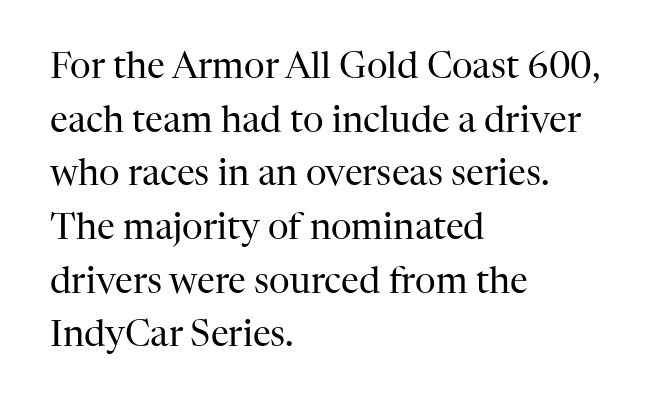
Q: Is the text bold? A: No.
Q: Is the text italic (slanted)? A: No, it is upright.
Q: Is the typeface a serif or a sans-serif typeface? A: Serif.
Q: Is the text underlined? A: No.
Q: How is the paragraph aligned? A: Left-aligned.
Q: Is the spacing between letters normal or unusually wide? A: Normal.
Q: Is the spacing between lines tight, normal or loose? A: Normal.
Q: Width (condensed, normal, or wide)? A: Normal.
Q: Stroke contrast? A: High.
Q: x-height? A: Medium.
Q: Monospaced? A: No.
